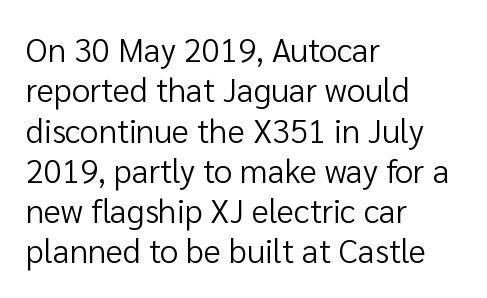
The image shows 33 px regular-weight sans-serif type, upright; set left-aligned, line spacing 1.22x, normal letter spacing, not underlined; low stroke contrast and a medium x-height.
